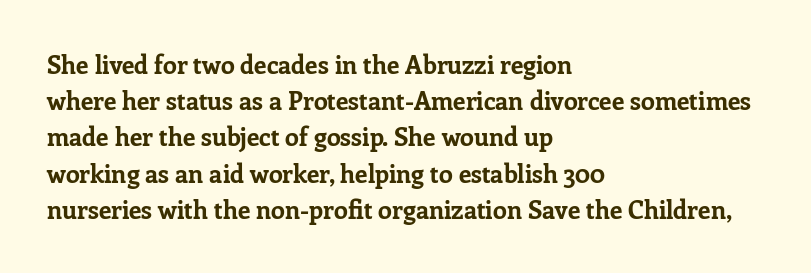
The image shows 25 px bold type, upright; set left-aligned, normal line spacing (1.45x), normal letter spacing, not underlined.
